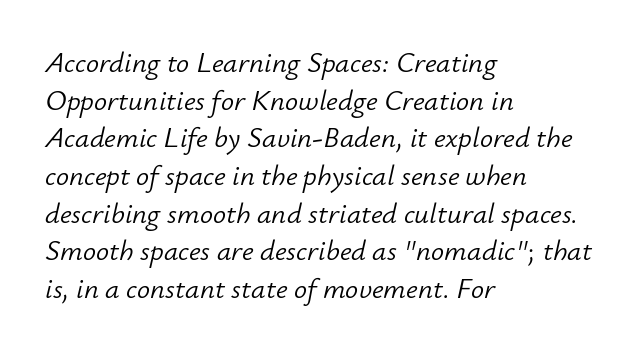
{"italic": "yes", "lean": "right", "slant_degrees": 12, "bold": "no", "weight": "light", "width": "normal", "stroke_contrast": "low", "x_height": "small", "monospaced": "no", "underline": "no", "align": "left", "line_spacing": "normal", "line_spacing_ratio": 1.3, "letter_spacing": "normal", "letter_spacing_em": 0.0, "glyph_px": 29}
